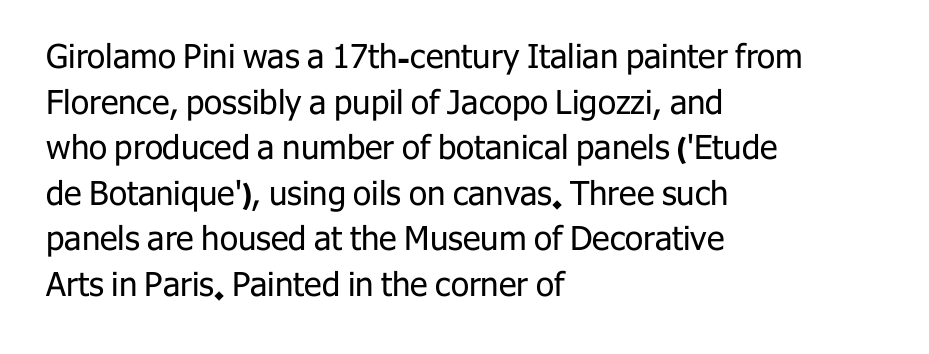
{"serif": "no", "italic": "no", "bold": "no", "weight": "regular", "width": "normal", "stroke_contrast": "low", "x_height": "medium", "monospaced": "no", "underline": "no", "align": "left", "line_spacing": "normal", "line_spacing_ratio": 1.38, "letter_spacing": "normal", "letter_spacing_em": 0.0, "glyph_px": 33}
